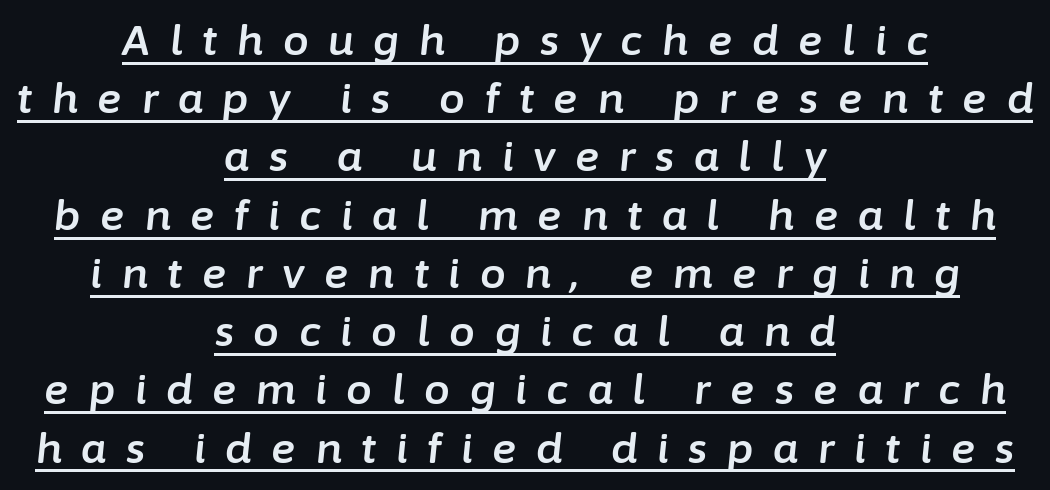
This rendering widens character spacing well past its baseline value. Reading down the column, the eye jumps a familiar distance to each next line. The passage is arranged like a title page — every line centered. A rule runs beneath these lines of type.
